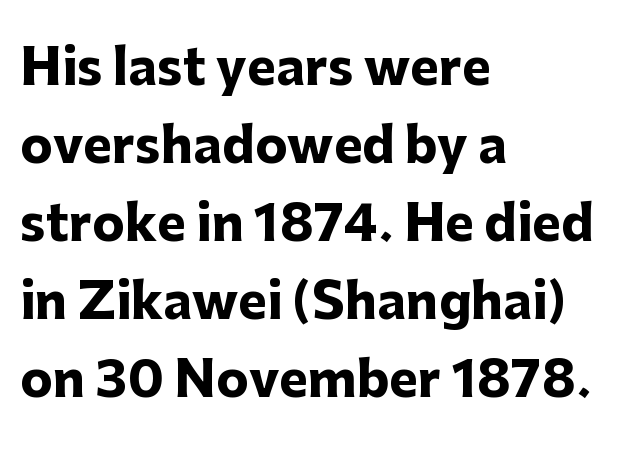
Q: Is the text bold? A: Yes.
Q: Is the text italic (slanted)? A: No, it is upright.
Q: Is the typeface a serif or a sans-serif typeface? A: Sans-serif.
Q: Is the text underlined? A: No.
Q: How is the paragraph aligned? A: Left-aligned.
Q: Is the spacing between letters normal or unusually wide? A: Normal.
Q: Is the spacing between lines tight, normal or loose? A: Normal.
Q: Width (condensed, normal, or wide)? A: Normal.
Q: Stroke contrast? A: Low.
Q: x-height? A: Medium.
Q: Monospaced? A: No.
